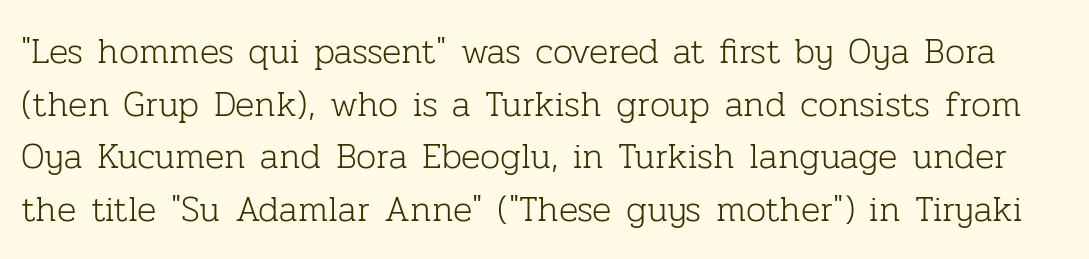
One glance says typical: line gaps are just what's usual. You can tell it's not italic because the verticals are truly vertical. Is this a fixed-width face? No — the glyphs have proportional, varying widths. This sample uses plain, unmodified letter spacing.
